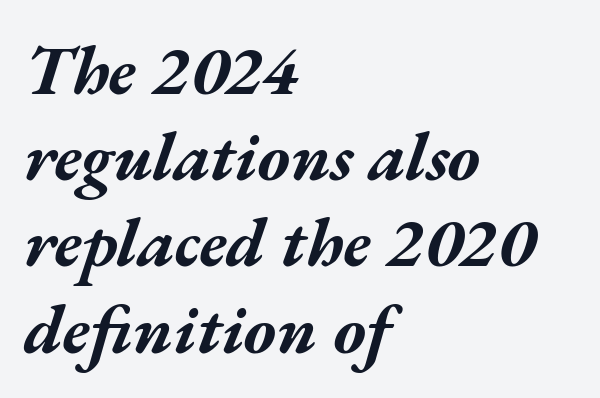
You'd pick this weight for a headline — it's a proper bold. Alignment: flush left. Lines of text with bare space underneath. Quick note: interline space is typical. You could not count columns in this text — the font is proportionally spaced.
